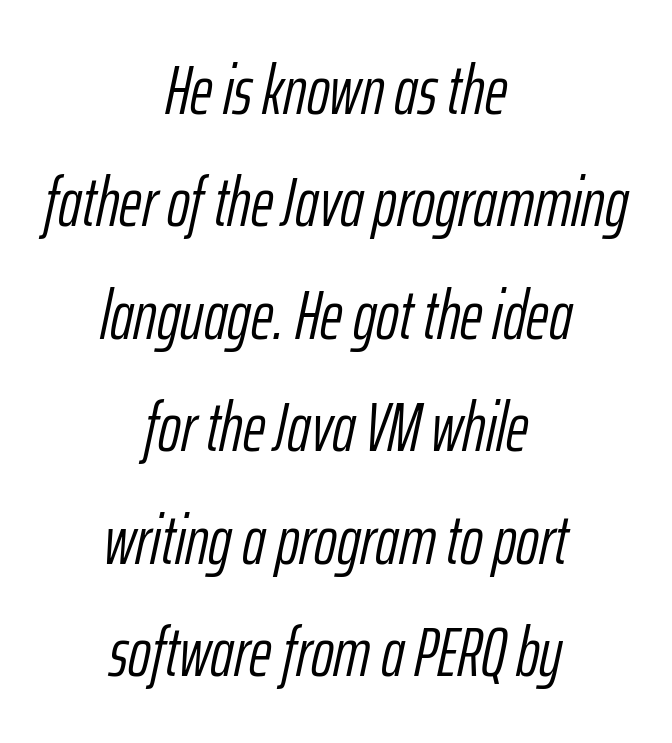
The image shows 69 px light, condensed type, italic (leaning right); set centered, normal line spacing (1.63x), normal letter spacing, not underlined; low stroke contrast and a medium x-height.
